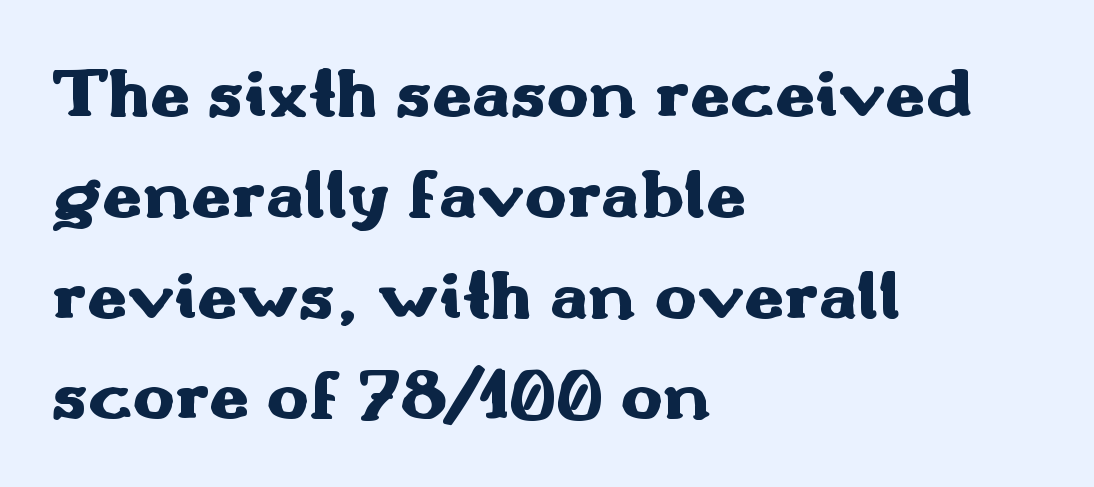
{"serif": "no", "italic": "no", "bold": "yes", "weight": "heavy", "width": "wide", "stroke_contrast": "medium", "x_height": "small", "monospaced": "no", "underline": "no", "align": "left", "line_spacing": "normal", "line_spacing_ratio": 1.42, "letter_spacing": "normal", "letter_spacing_em": 0.0, "glyph_px": 71}
